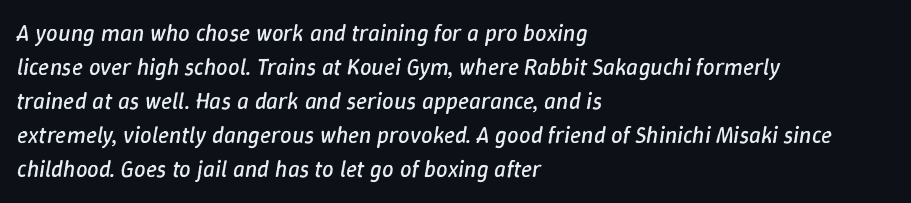
Q: Is the text bold? A: No.
Q: Is the text italic (slanted)? A: Yes, it leans right by about 9 degrees.
Q: Is the text underlined? A: No.
Q: How is the paragraph aligned? A: Left-aligned.
Q: Is the spacing between letters normal or unusually wide? A: Normal.
Q: Is the spacing between lines tight, normal or loose? A: Normal.
